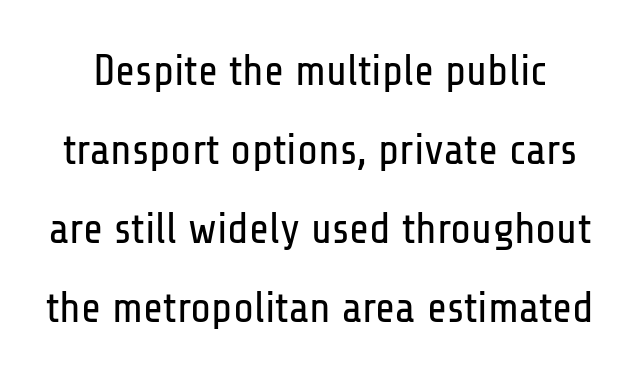
Q: Is the text bold? A: No.
Q: Is the text italic (slanted)? A: No, it is upright.
Q: Is the typeface a serif or a sans-serif typeface? A: Sans-serif.
Q: Is the text underlined? A: No.
Q: Is the spacing between letters normal or unusually wide? A: Normal.
Q: Width (condensed, normal, or wide)? A: Condensed.
Q: Stroke contrast? A: Low.
Q: x-height? A: Medium.
Q: Monospaced? A: No.
